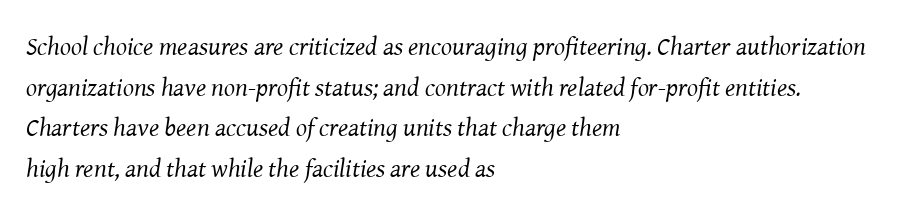
{"italic": "yes", "lean": "right", "slant_degrees": 8, "bold": "no", "underline": "no", "align": "left", "line_spacing": "normal", "line_spacing_ratio": 1.56, "letter_spacing": "normal", "letter_spacing_em": 0.0, "glyph_px": 26}
